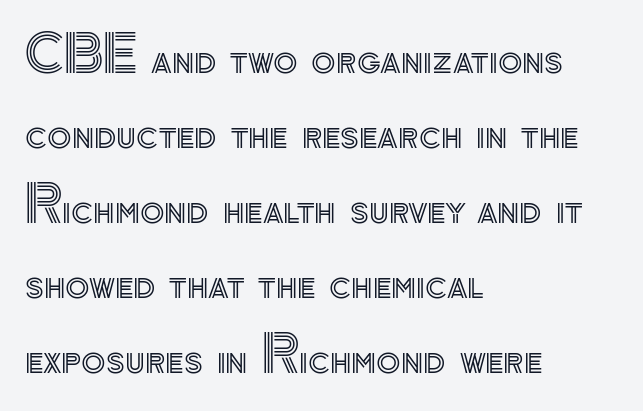
The image shows 50 px text type, upright; set left-aligned, normal line spacing (1.5x), normal letter spacing, not underlined; a small x-height.
